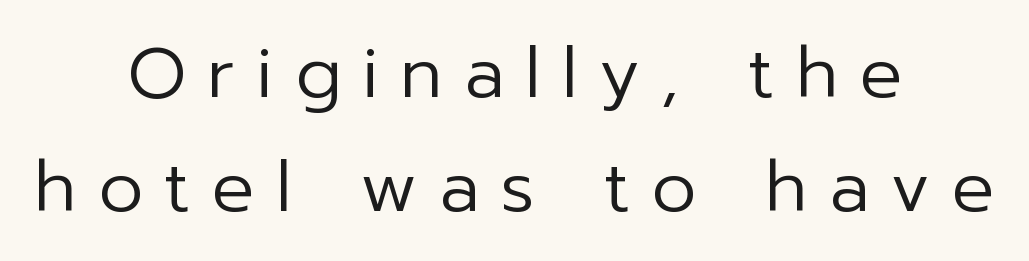
{"serif": "no", "italic": "no", "bold": "no", "weight": "regular", "width": "normal", "stroke_contrast": "low", "x_height": "medium", "monospaced": "no", "underline": "no", "align": "center", "line_spacing": "normal", "line_spacing_ratio": 1.61, "letter_spacing": "wide", "letter_spacing_em": 0.3, "glyph_px": 71}
